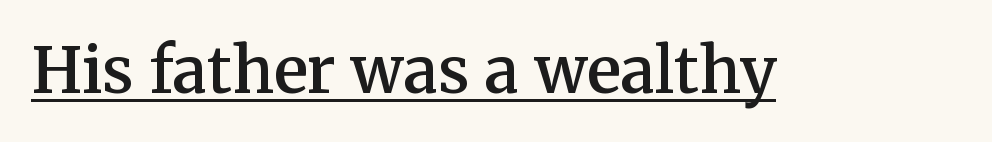
Q: Is the text bold? A: Semi-bold.
Q: Is the text italic (slanted)? A: No, it is upright.
Q: Is the typeface a serif or a sans-serif typeface? A: Serif.
Q: Is the text underlined? A: Yes.
Q: Is the spacing between letters normal or unusually wide? A: Normal.
Q: Width (condensed, normal, or wide)? A: Normal.
Q: Stroke contrast? A: Medium.
Q: x-height? A: Medium.
Q: Monospaced? A: No.
